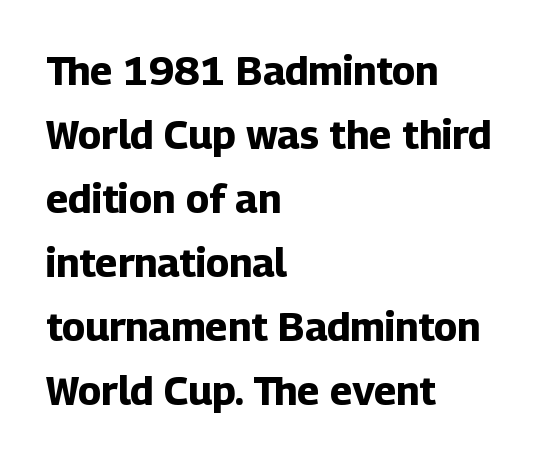
Q: Is the text bold? A: Yes.
Q: Is the text italic (slanted)? A: No, it is upright.
Q: Is the typeface a serif or a sans-serif typeface? A: Sans-serif.
Q: Is the text underlined? A: No.
Q: How is the paragraph aligned? A: Left-aligned.
Q: Is the spacing between letters normal or unusually wide? A: Normal.
Q: Is the spacing between lines tight, normal or loose? A: Normal.
Q: Width (condensed, normal, or wide)? A: Normal.
Q: Stroke contrast? A: Low.
Q: x-height? A: Medium.
Q: Monospaced? A: No.
